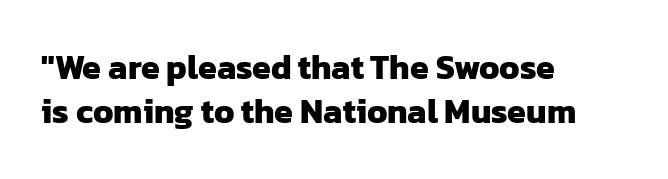
The baseline area is clear. Each letter keeps its own natural width here, so spacing adapts to shape. In terms of weight, the rendering is a true, heavy bold. The letters sit at their default tracking, neither squeezed nor spread.
